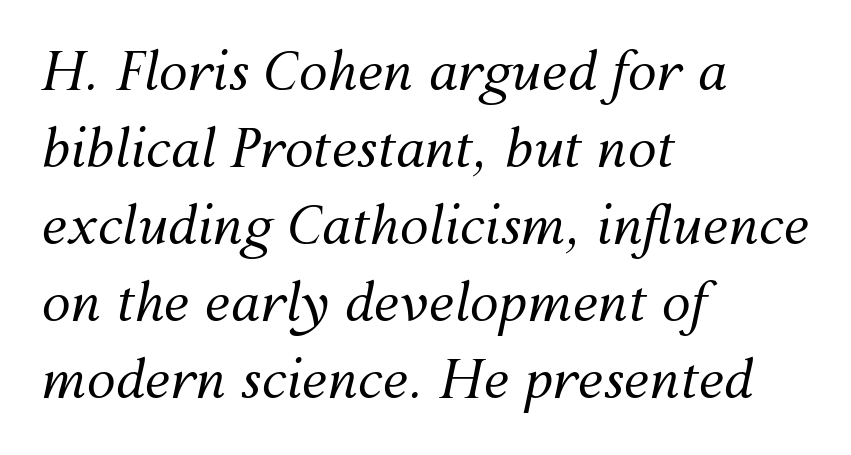
Q: Is the text bold? A: No.
Q: Is the text italic (slanted)? A: Yes, it leans right by about 12 degrees.
Q: Is the text underlined? A: No.
Q: How is the paragraph aligned? A: Left-aligned.
Q: Is the spacing between letters normal or unusually wide? A: Normal.
Q: Is the spacing between lines tight, normal or loose? A: Normal.
Q: Width (condensed, normal, or wide)? A: Normal.
Q: Stroke contrast? A: Medium.
Q: x-height? A: Medium.
Q: Monospaced? A: No.
